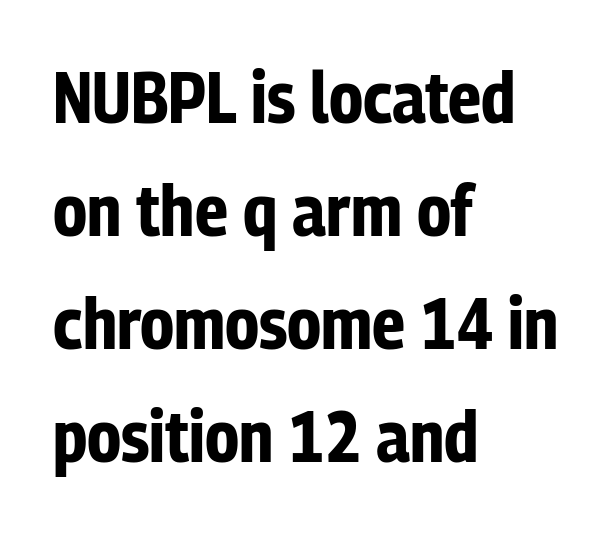
Q: Is the text bold? A: Yes.
Q: Is the text italic (slanted)? A: No, it is upright.
Q: Is the typeface a serif or a sans-serif typeface? A: Sans-serif.
Q: Is the text underlined? A: No.
Q: How is the paragraph aligned? A: Left-aligned.
Q: Is the spacing between letters normal or unusually wide? A: Normal.
Q: Is the spacing between lines tight, normal or loose? A: Normal.
Q: Width (condensed, normal, or wide)? A: Condensed.
Q: Stroke contrast? A: Low.
Q: x-height? A: Medium.
Q: Monospaced? A: No.
